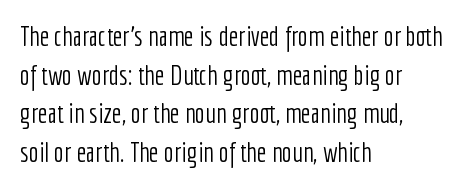
The image shows 27 px text type, upright; set left-aligned, normal line spacing (1.43x), normal letter spacing, not underlined.
